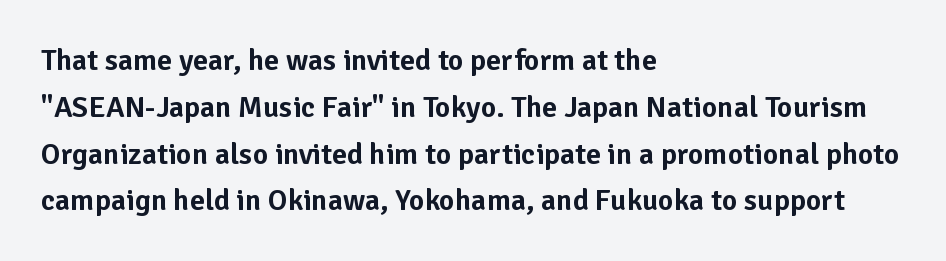
{"serif": "no", "italic": "no", "width": "normal", "stroke_contrast": "low", "x_height": "medium", "monospaced": "no", "underline": "no", "align": "left", "line_spacing": "normal", "line_spacing_ratio": 1.56, "letter_spacing": "normal", "letter_spacing_em": 0.0, "glyph_px": 30}
